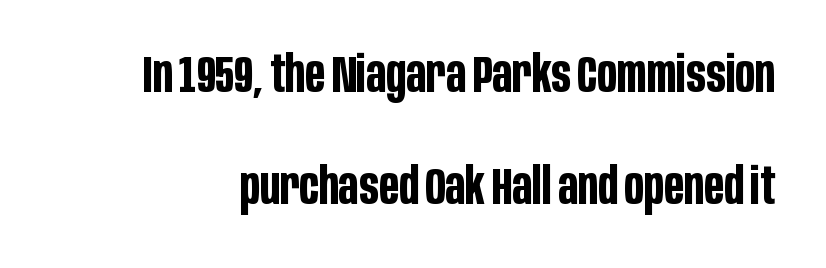
Q: Is the text bold? A: Yes.
Q: Is the text italic (slanted)? A: No, it is upright.
Q: Is the typeface a serif or a sans-serif typeface? A: Sans-serif.
Q: Is the text underlined? A: No.
Q: Is the spacing between letters normal or unusually wide? A: Normal.
Q: Is the spacing between lines tight, normal or loose? A: Loose.
Q: Width (condensed, normal, or wide)? A: Condensed.
Q: Stroke contrast? A: Low.
Q: x-height? A: Large.
Q: Monospaced? A: No.
